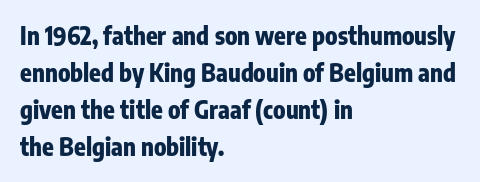
{"italic": "no", "bold": "yes", "underline": "no", "align": "left", "line_spacing": "normal", "line_spacing_ratio": 1.54, "letter_spacing": "normal", "letter_spacing_em": 0.0, "glyph_px": 24}
